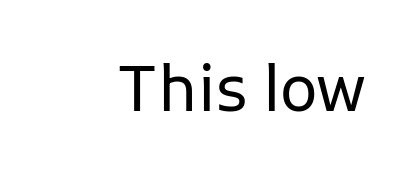
The image shows 62 px regular-weight sans-serif type, upright; set normal letter spacing, not underlined; low stroke contrast and a medium x-height.
